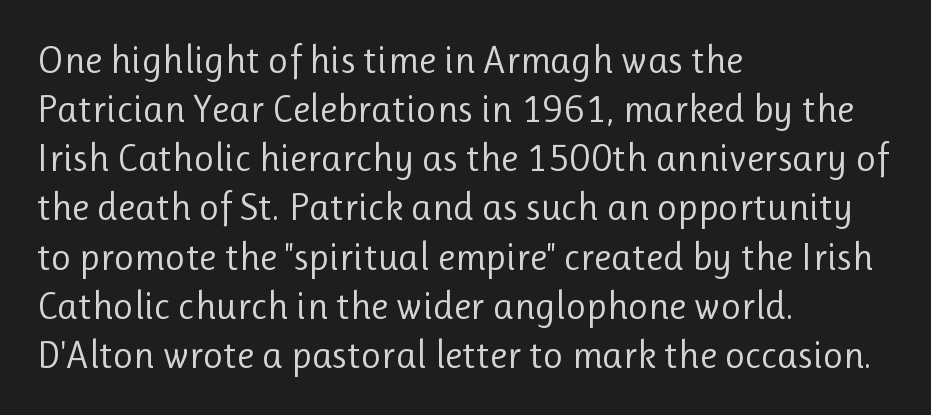
{"serif": "no", "italic": "no", "bold": "no", "weight": "regular", "width": "normal", "stroke_contrast": "low", "x_height": "medium", "monospaced": "no", "underline": "no", "align": "left", "line_spacing": "normal", "line_spacing_ratio": 1.26, "letter_spacing": "normal", "letter_spacing_em": 0.0, "glyph_px": 39}
